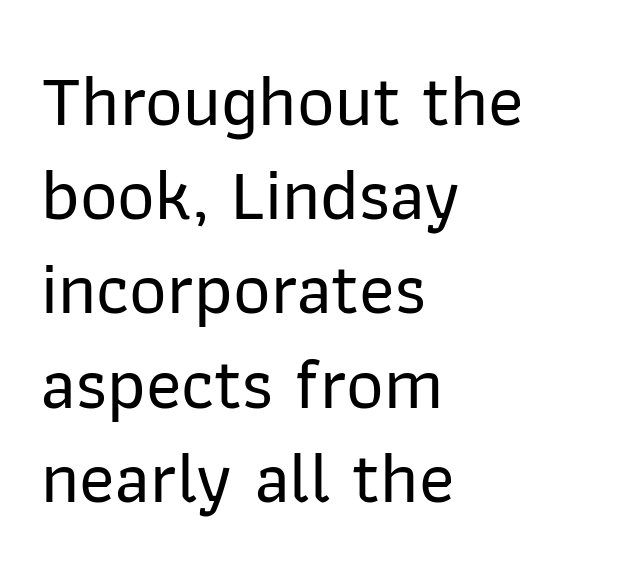
The image shows 73 px sans-serif type, upright; set left-aligned, normal line spacing (1.29x), normal letter spacing, not underlined; low stroke contrast and a medium x-height.
